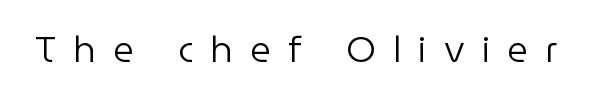
{"serif": "no", "italic": "no", "bold": "no", "weight": "regular", "width": "normal", "stroke_contrast": "low", "x_height": "medium", "monospaced": "no", "underline": "no", "letter_spacing": "wide", "letter_spacing_em": 0.48, "glyph_px": 36}
